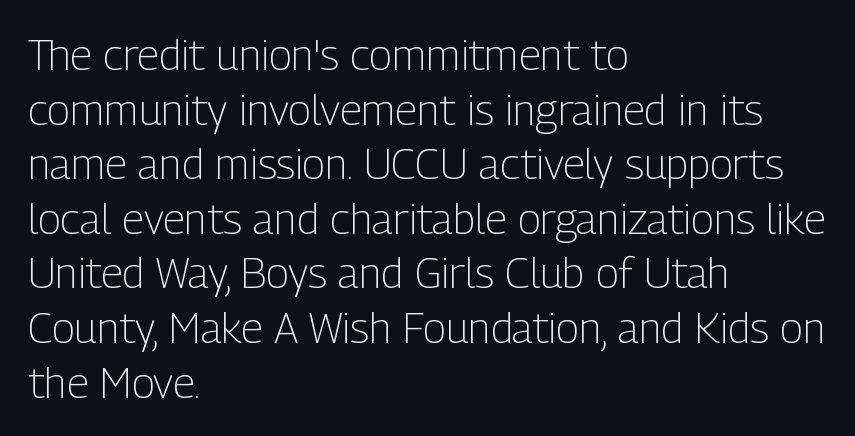
Q: Is the text bold? A: No.
Q: Is the text italic (slanted)? A: No, it is upright.
Q: Is the typeface a serif or a sans-serif typeface? A: Sans-serif.
Q: Is the text underlined? A: No.
Q: How is the paragraph aligned? A: Left-aligned.
Q: Is the spacing between letters normal or unusually wide? A: Normal.
Q: Is the spacing between lines tight, normal or loose? A: Normal.
Q: Width (condensed, normal, or wide)? A: Condensed.
Q: Stroke contrast? A: Low.
Q: x-height? A: Medium.
Q: Monospaced? A: No.
